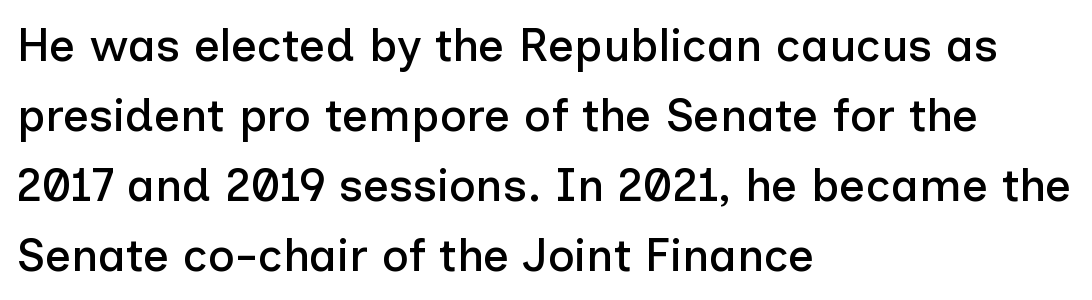
Students, observe: this is what conventionally led text looks like. Proportional: the letters do not fall into vertical columns. Plain, unruled lines of type. A classic flush-left, rag-right setting is used for this passage. The face used here is a sans, in the tradition of grotesques and geometrics.
